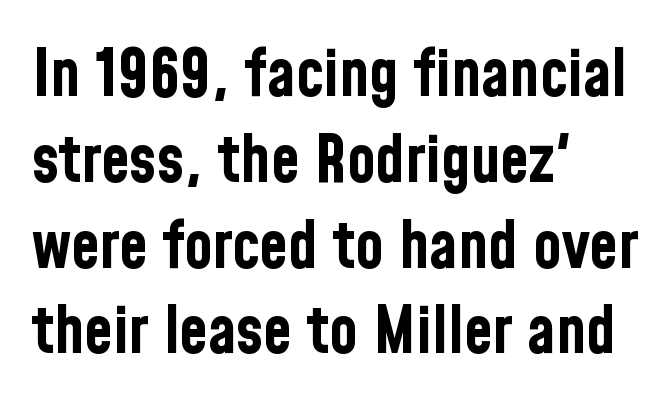
The lines in this sample share a left origin and differ only in where they stop. The rendering uses a moderate line-height, typical for paragraphs. The strip under each line holds only bare page. Note the varied advance widths — an 'i' is clearly narrower than an 'm'. The lettering holds an erect, upright posture throughout. Plenty of ink on the page — the face is bold.
